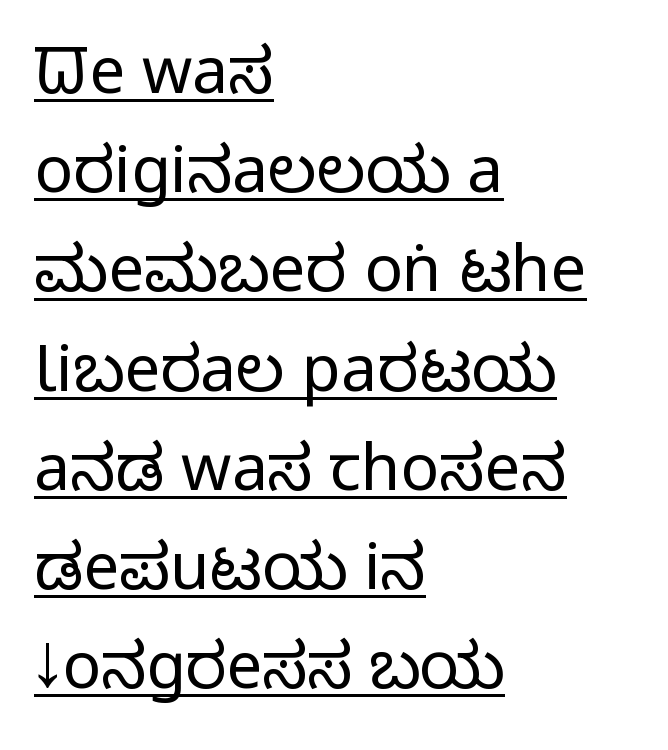
Short and long lines alike share a common starting point at left. This block has exactly the height ordinary leading produces. The rendering uses natural spacing where letterforms have individual widths. The specimen includes a rule beneath the text block's lines. The line texture is even and compact thanks to regular tracking.
